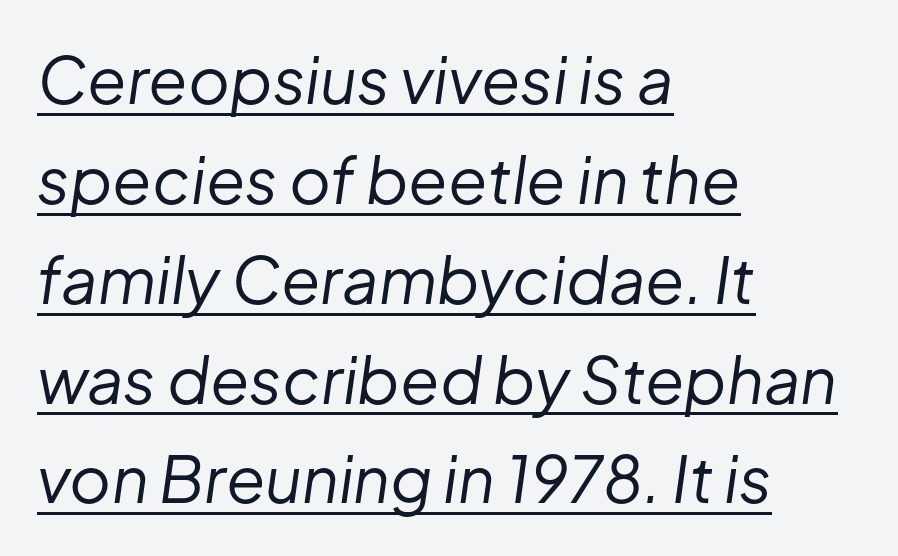
The image shows 64 px regular-weight type, italic (leaning right); set left-aligned, normal line spacing (1.56x), normal letter spacing, underlined; low stroke contrast and a medium x-height.
